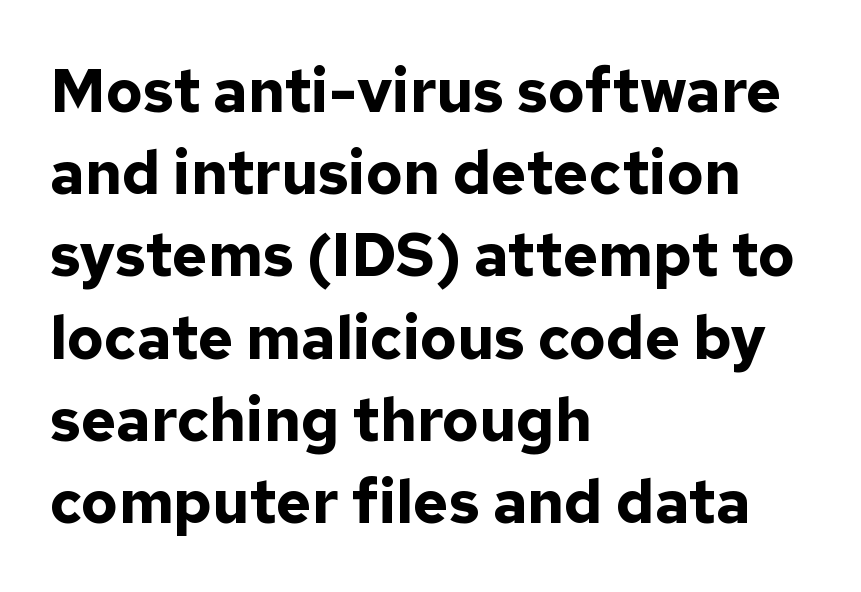
Quick note: not italic, upright. The passage shown is not underscored anywhere. Evenly set lines give the paragraph a standard silhouette. The face used here has the dense, thick strokes of a bold. Where is the straight margin? On the left.
